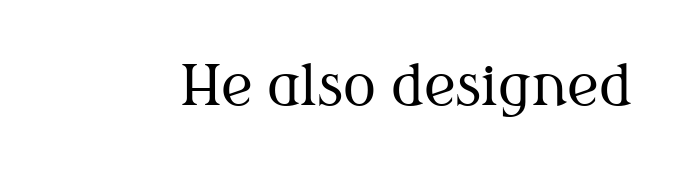
Q: Is the text bold? A: No.
Q: Is the text italic (slanted)? A: No, it is upright.
Q: Is the typeface a serif or a sans-serif typeface? A: Serif.
Q: Is the text underlined? A: No.
Q: Is the spacing between letters normal or unusually wide? A: Normal.
Q: Width (condensed, normal, or wide)? A: Normal.
Q: Stroke contrast? A: Medium.
Q: x-height? A: Medium.
Q: Monospaced? A: No.
